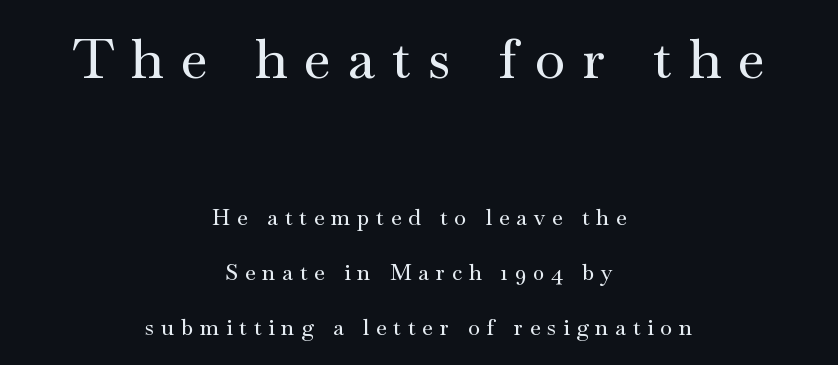
The image shows 55 px wide serif type, upright; set centered, loose line spacing (2.48x), unusually wide letter spacing (+0.31 em), not underlined; the first (top) block is 2.5x larger; medium stroke contrast and a small x-height.
